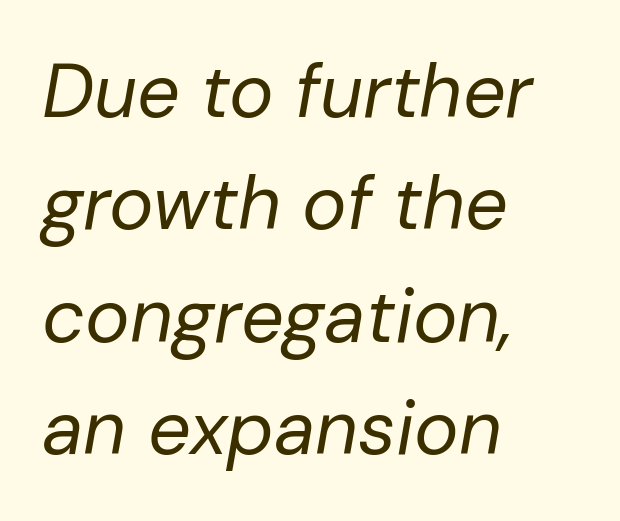
{"italic": "yes", "lean": "right", "slant_degrees": 10, "bold": "no", "weight": "regular", "width": "normal", "stroke_contrast": "low", "x_height": "medium", "monospaced": "no", "underline": "no", "align": "left", "line_spacing": "normal", "line_spacing_ratio": 1.5, "letter_spacing": "normal", "letter_spacing_em": 0.0, "glyph_px": 75}
